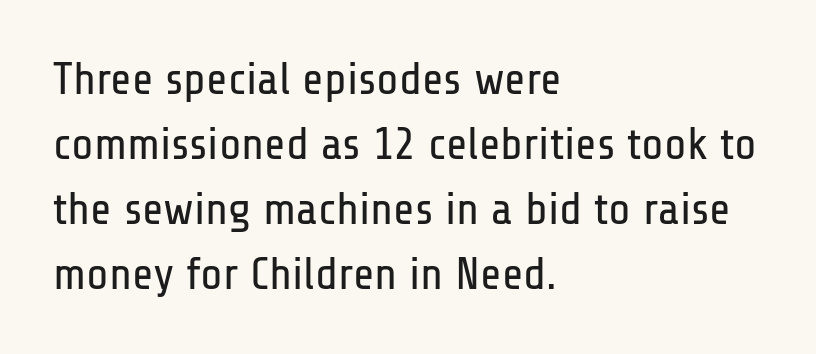
Q: Is the text bold? A: No.
Q: Is the text italic (slanted)? A: No, it is upright.
Q: Is the typeface a serif or a sans-serif typeface? A: Sans-serif.
Q: Is the text underlined? A: No.
Q: How is the paragraph aligned? A: Left-aligned.
Q: Is the spacing between letters normal or unusually wide? A: Normal.
Q: Is the spacing between lines tight, normal or loose? A: Normal.
Q: Width (condensed, normal, or wide)? A: Condensed.
Q: Stroke contrast? A: Low.
Q: x-height? A: Medium.
Q: Monospaced? A: No.
